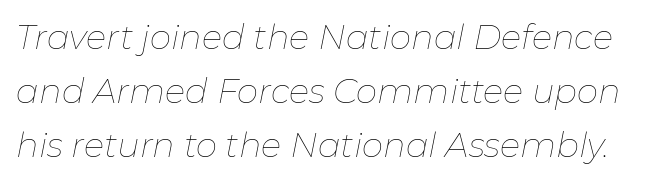
{"italic": "yes", "lean": "right", "slant_degrees": 11, "bold": "no", "weight": "thin", "width": "normal", "stroke_contrast": "low", "x_height": "medium", "monospaced": "no", "underline": "no", "line_spacing": "normal", "line_spacing_ratio": 1.59, "letter_spacing": "normal", "letter_spacing_em": 0.0, "glyph_px": 34}
